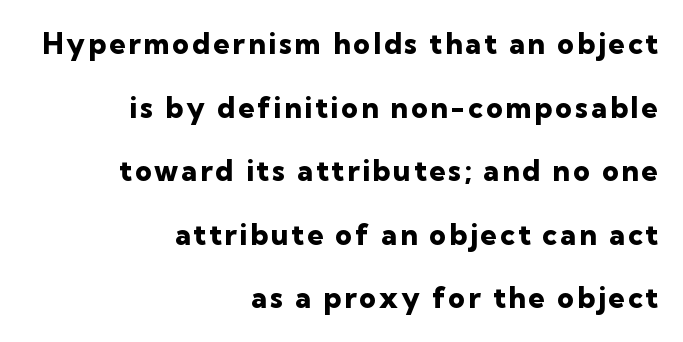
Q: Is the text bold? A: Yes.
Q: Is the text italic (slanted)? A: No, it is upright.
Q: Is the typeface a serif or a sans-serif typeface? A: Sans-serif.
Q: Is the text underlined? A: No.
Q: How is the paragraph aligned? A: Right-aligned.
Q: Is the spacing between lines tight, normal or loose? A: Loose.
Q: Width (condensed, normal, or wide)? A: Normal.
Q: Stroke contrast? A: Low.
Q: x-height? A: Medium.
Q: Monospaced? A: No.
